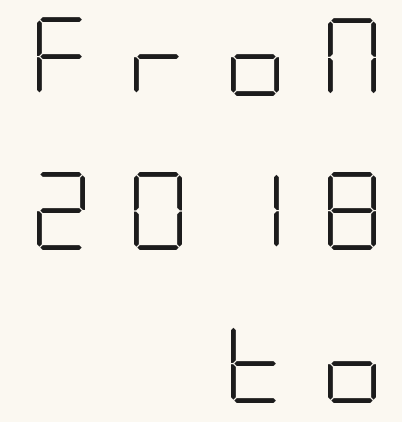
Q: Is the text bold? A: No.
Q: Is the text italic (slanted)? A: No, it is upright.
Q: Is the typeface a serif or a sans-serif typeface? A: Sans-serif.
Q: Is the text underlined? A: No.
Q: How is the paragraph aligned? A: Right-aligned.
Q: Is the spacing between letters normal or unusually wide? A: Unusually wide.
Q: Is the spacing between lines tight, normal or loose? A: Loose.
Q: Width (condensed, normal, or wide)? A: Condensed.
Q: Stroke contrast? A: Low.
Q: x-height? A: Large.
